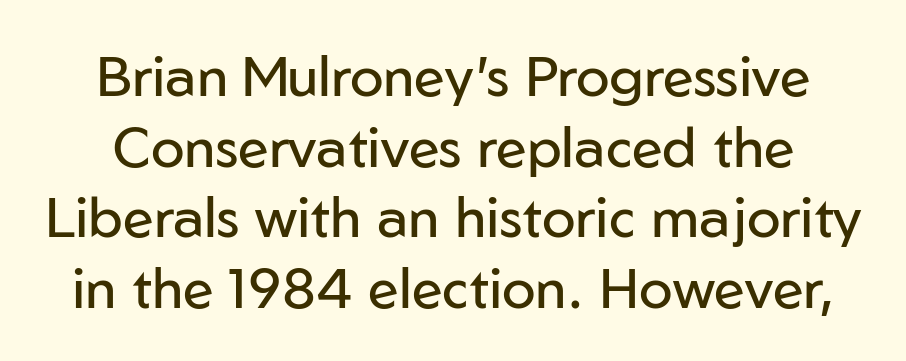
The image shows 56 px regular-weight sans-serif type, upright; set normal line spacing (1.26x), normal letter spacing, not underlined; low stroke contrast and a medium x-height.
